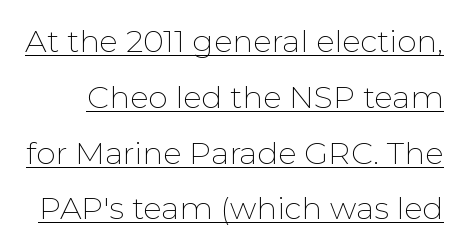
Q: Is the text bold? A: No.
Q: Is the text italic (slanted)? A: No, it is upright.
Q: Is the typeface a serif or a sans-serif typeface? A: Sans-serif.
Q: Is the text underlined? A: Yes.
Q: Is the spacing between letters normal or unusually wide? A: Normal.
Q: Width (condensed, normal, or wide)? A: Normal.
Q: Stroke contrast? A: Low.
Q: x-height? A: Medium.
Q: Monospaced? A: No.
